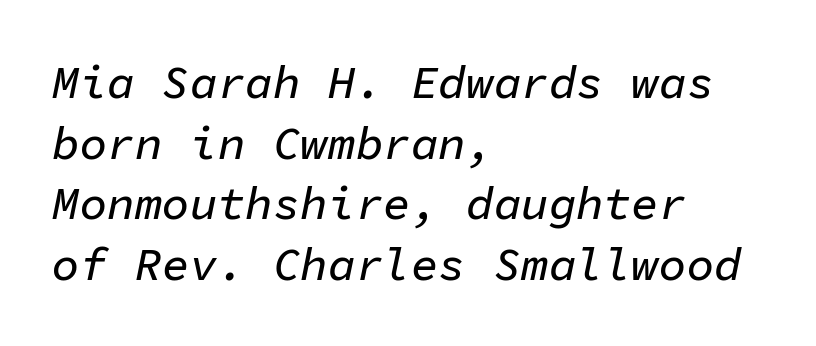
The image shows 46 px text type, italic (leaning right), monospaced; set left-aligned, normal line spacing (1.32x), normal letter spacing, not underlined; low stroke contrast and a medium x-height.
